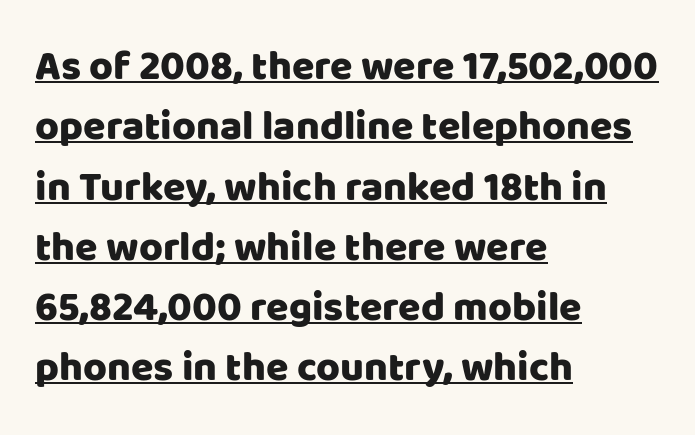
These characters rest on top of a visible drawn line. Interline gaps are of average width in this sample. The typesetter chose a ragged-right arrangement here. Unlike a traditional serif, this face leaves its strokes unadorned.
